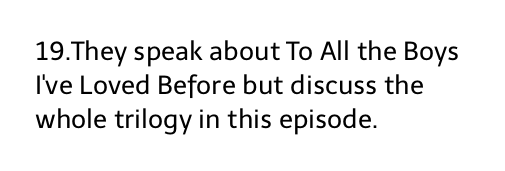
Q: Is the text bold? A: No.
Q: Is the text italic (slanted)? A: No, it is upright.
Q: Is the text underlined? A: No.
Q: How is the paragraph aligned? A: Left-aligned.
Q: Is the spacing between letters normal or unusually wide? A: Normal.
Q: Is the spacing between lines tight, normal or loose? A: Normal.
